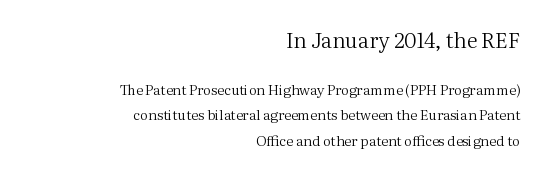
The more generous point size was reserved for the upper chunk. Notice how the passage keeps a crisp vertical edge on the right only. Ascenders rise straight up at ninety degrees. The zone under the glyphs is completely vacant. The rendering keeps characters at their native spacing.
